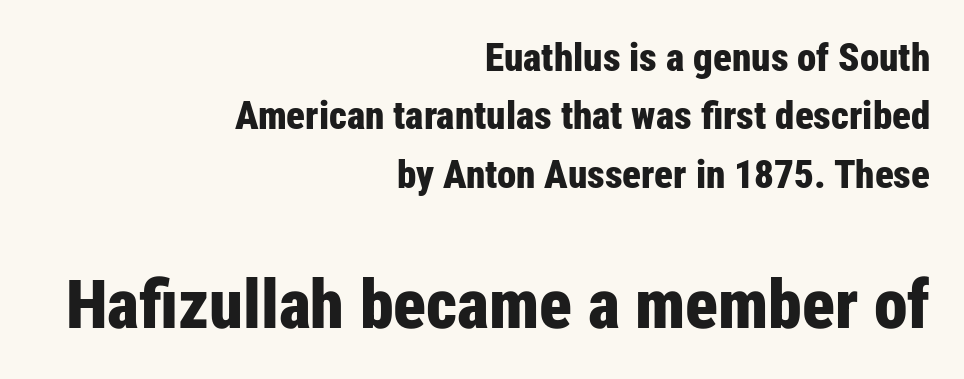
{"serif": "no", "italic": "no", "bold": "yes", "weight": "bold", "width": "condensed", "stroke_contrast": "low", "x_height": "medium", "monospaced": "no", "underline": "no", "align": "right", "line_spacing": "normal", "line_spacing_ratio": 1.5, "letter_spacing": "normal", "letter_spacing_em": 0.0, "larger_block": "second", "size_ratio": 1.74, "glyph_px": 68}
